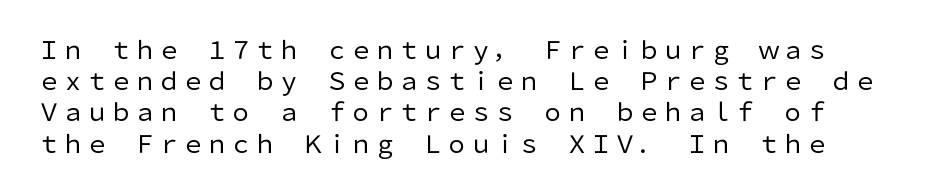
{"italic": "no", "bold": "no", "underline": "no", "line_spacing": "normal", "line_spacing_ratio": 1.3, "letter_spacing": "normal", "letter_spacing_em": 0.0, "glyph_px": 24}
